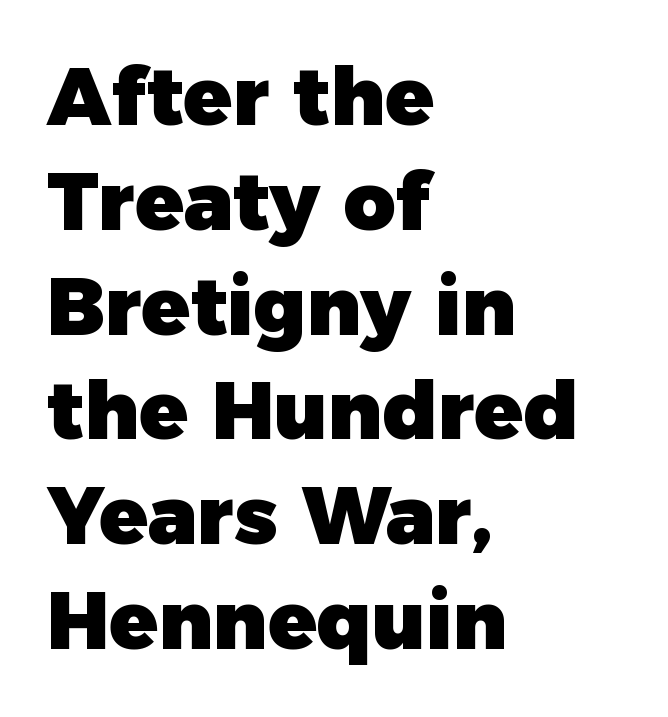
{"serif": "no", "italic": "no", "bold": "yes", "weight": "heavy", "width": "normal", "stroke_contrast": "low", "x_height": "medium", "monospaced": "no", "underline": "no", "align": "left", "line_spacing": "normal", "line_spacing_ratio": 1.31, "letter_spacing": "normal", "letter_spacing_em": 0.0, "glyph_px": 80}
